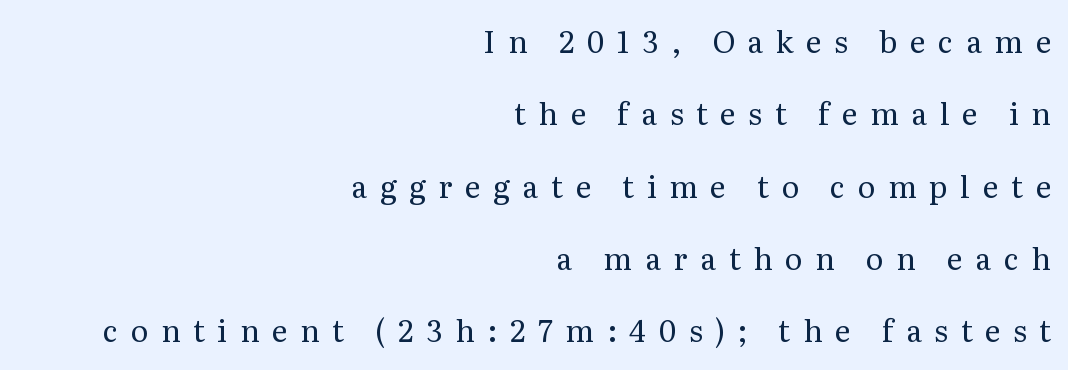
The image shows 30 px regular-weight serif type, upright; set right-aligned, loose line spacing (2.41x), unusually wide letter spacing (+0.42 em), not underlined; medium stroke contrast and a medium x-height.
